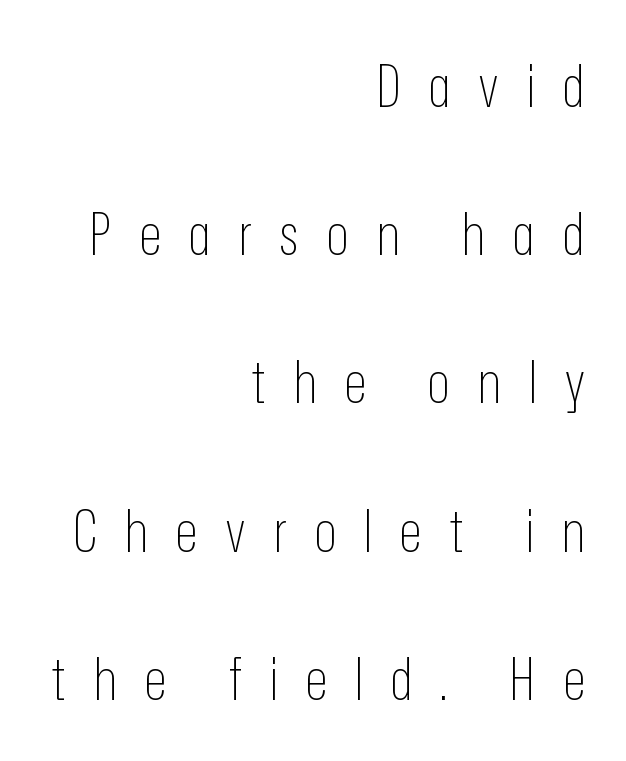
There is plenty of visible air inserted between adjacent glyphs. The passage shown is not underscored anywhere. Ordinary non-slanted type is in use. Short and long lines alike share a common ending point at right. These lines are rendered in a variable-pitch font.
